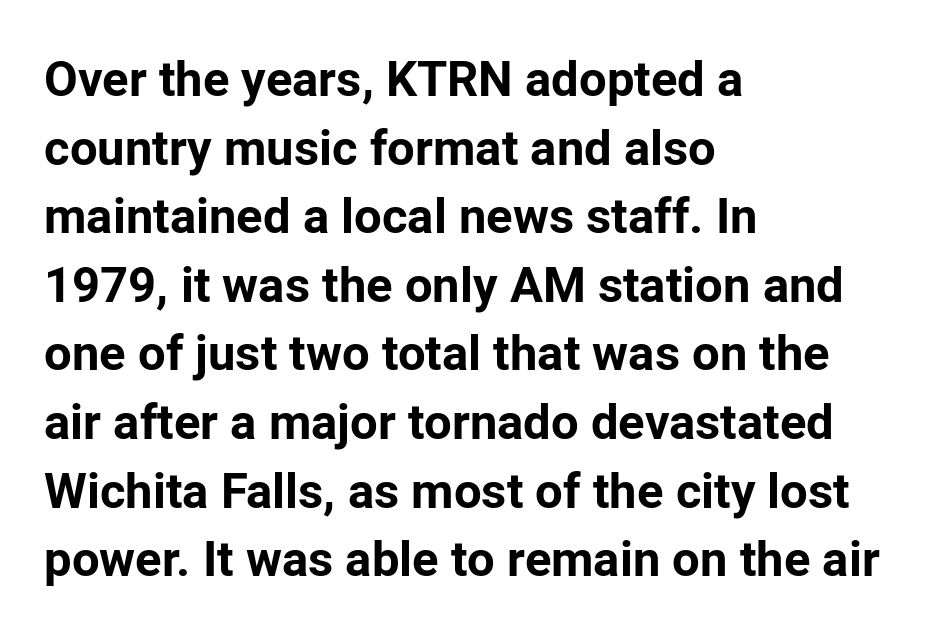
Varying glyph widths throughout — classic text-font behaviour. Compared with a centered layout, this one pins lines to the left instead. Spacing between characters is what you'd get straight out of the box. Stroke terminals: plain, sans-serif.
